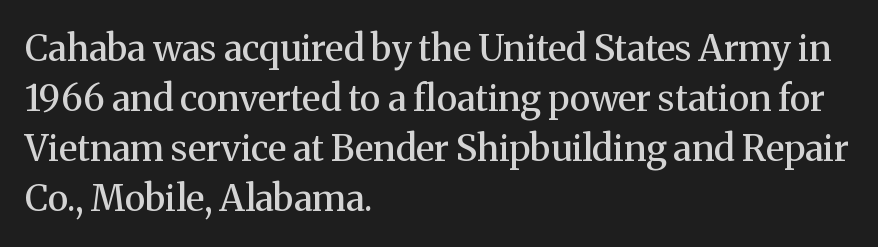
These words are printed semibold, heavier than regular yet not bold. The letters advance in unequal steps, a hallmark of proportional type. The characters display serif detailing at their extremities. Underlining? Definitely not there. How would I describe the line gaps? Plain and ordinary. Every character sits straight up, as roman type does.
